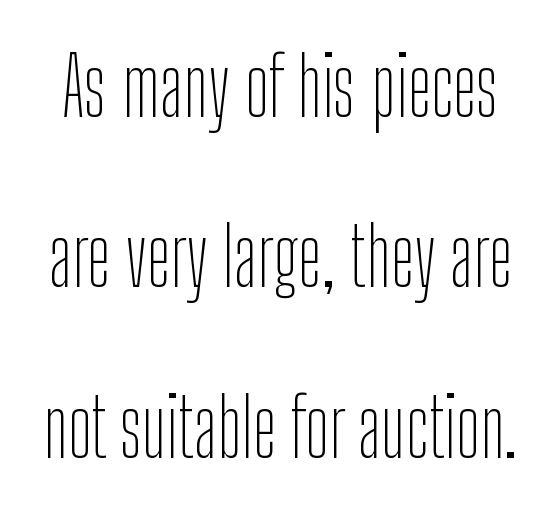
{"serif": "no", "italic": "no", "bold": "no", "weight": "thin", "width": "condensed", "stroke_contrast": "low", "x_height": "medium", "monospaced": "no", "underline": "no", "line_spacing": "loose", "line_spacing_ratio": 2.13, "letter_spacing": "normal", "letter_spacing_em": 0.0, "glyph_px": 80}
